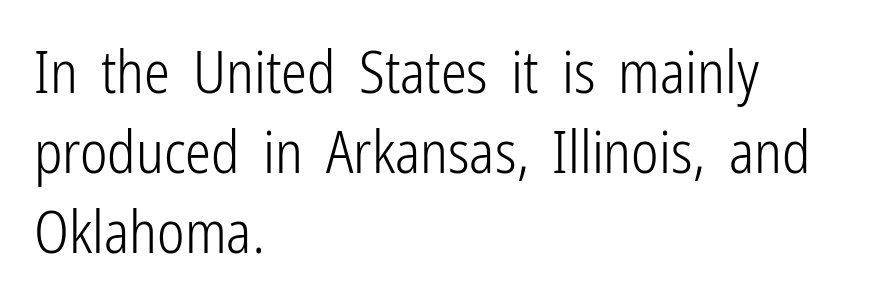
Q: Is the text bold? A: No.
Q: Is the text italic (slanted)? A: No, it is upright.
Q: Is the typeface a serif or a sans-serif typeface? A: Sans-serif.
Q: Is the text underlined? A: No.
Q: How is the paragraph aligned? A: Left-aligned.
Q: Is the spacing between letters normal or unusually wide? A: Normal.
Q: Is the spacing between lines tight, normal or loose? A: Normal.
Q: Width (condensed, normal, or wide)? A: Condensed.
Q: Stroke contrast? A: Low.
Q: x-height? A: Medium.
Q: Monospaced? A: No.
